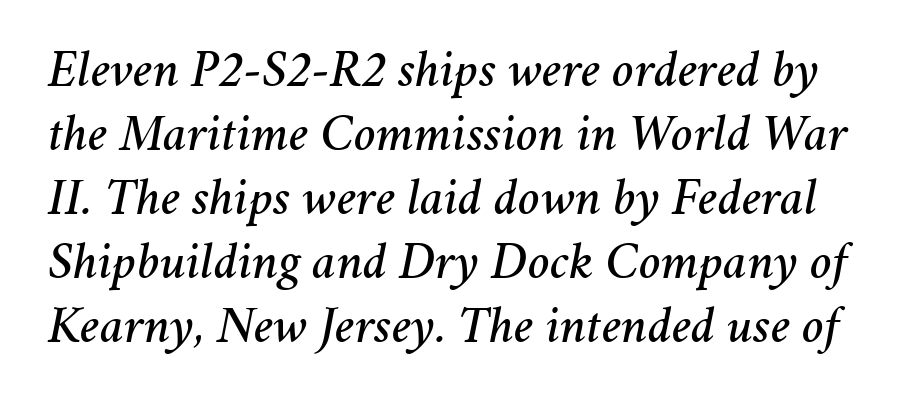
Q: Is the text italic (slanted)? A: Yes, it leans right by about 11 degrees.
Q: Is the text underlined? A: No.
Q: Is the spacing between letters normal or unusually wide? A: Normal.
Q: Width (condensed, normal, or wide)? A: Normal.
Q: Stroke contrast? A: Medium.
Q: x-height? A: Medium.
Q: Monospaced? A: No.
